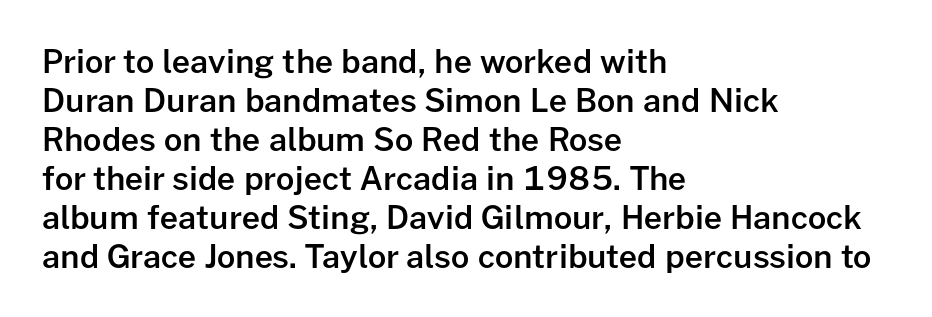
There is no visible air inserted between adjacent glyphs. A typesetter would call this proportional, since set widths differ per character. Each row of text sits above clean, open space. This sample uses a sans-serif face.
